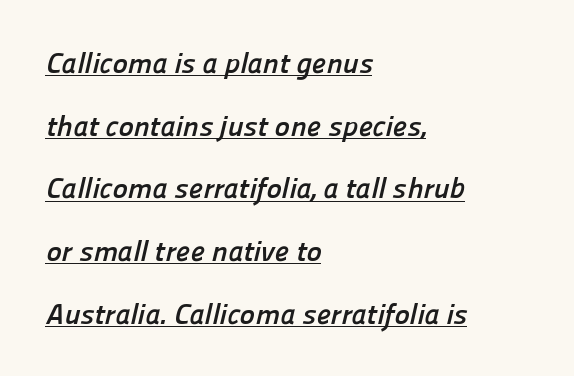
Q: Is the text bold? A: Yes.
Q: Is the typeface a serif or a sans-serif typeface? A: Sans-serif.
Q: Is the text underlined? A: Yes.
Q: How is the paragraph aligned? A: Left-aligned.
Q: Is the spacing between letters normal or unusually wide? A: Normal.
Q: Is the spacing between lines tight, normal or loose? A: Loose.
Q: Width (condensed, normal, or wide)? A: Normal.
Q: Stroke contrast? A: Low.
Q: x-height? A: Medium.
Q: Monospaced? A: No.
